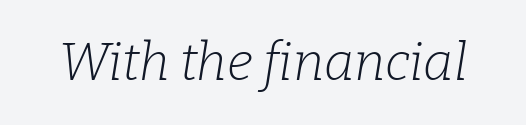
Q: Is the text bold? A: No.
Q: Is the text italic (slanted)? A: Yes, it leans right by about 9 degrees.
Q: Is the typeface a serif or a sans-serif typeface? A: Serif.
Q: Is the text underlined? A: No.
Q: Is the spacing between letters normal or unusually wide? A: Normal.
Q: Width (condensed, normal, or wide)? A: Normal.
Q: Stroke contrast? A: Low.
Q: x-height? A: Medium.
Q: Monospaced? A: No.
